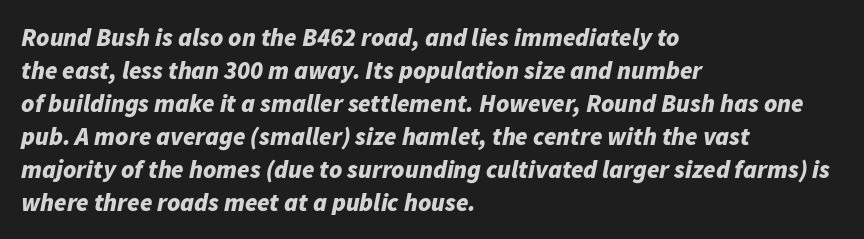
{"italic": "yes", "lean": "right", "slant_degrees": 11, "bold": "yes", "underline": "no", "align": "left", "line_spacing": "normal", "line_spacing_ratio": 1.32, "letter_spacing": "normal", "letter_spacing_em": 0.0, "glyph_px": 25}
